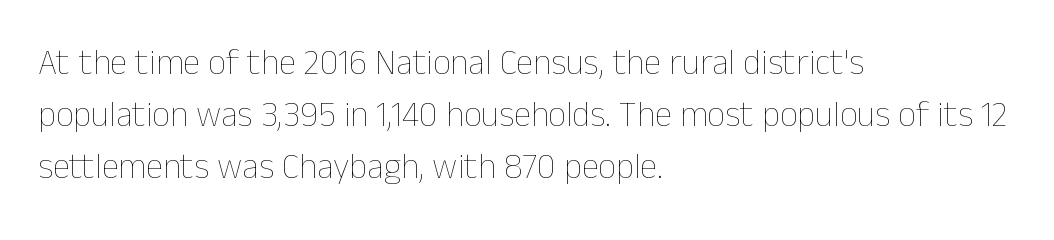
Stems here are at most as thick as an everyday book face. Quick note: not italic, upright. Think of a printed novel: that variable character pitch is what you see here. Default kerning and tracking; the words read as compact shapes. One-word summary of the alignment: left.
